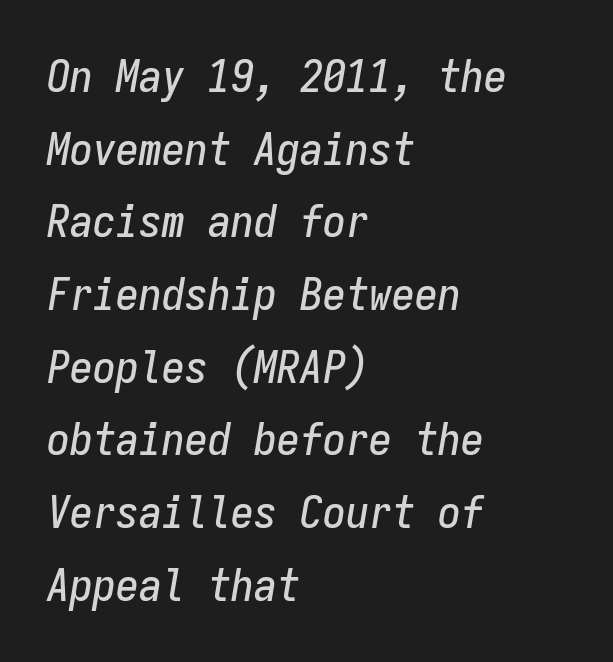
The image shows 46 px condensed type, italic (leaning right), monospaced; set left-aligned, normal line spacing (1.58x), normal letter spacing, not underlined; low stroke contrast and a medium x-height.
